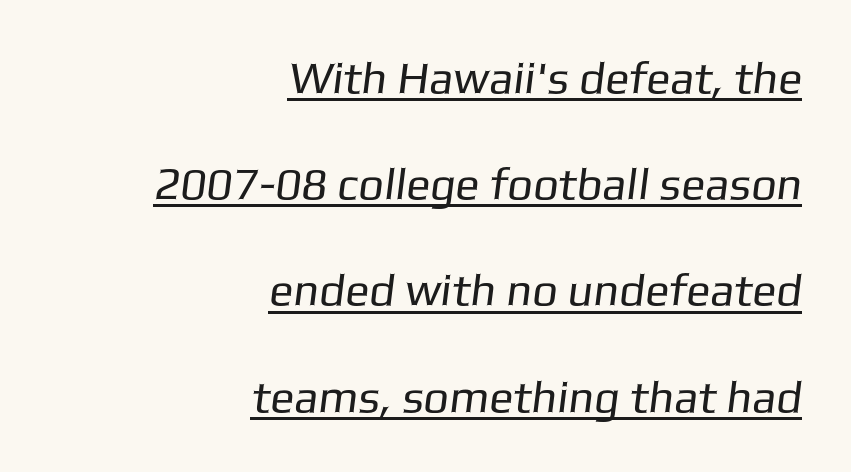
Q: Is the text bold? A: No.
Q: Is the typeface a serif or a sans-serif typeface? A: Sans-serif.
Q: Is the text underlined? A: Yes.
Q: How is the paragraph aligned? A: Right-aligned.
Q: Is the spacing between letters normal or unusually wide? A: Normal.
Q: Is the spacing between lines tight, normal or loose? A: Loose.
Q: Width (condensed, normal, or wide)? A: Normal.
Q: Stroke contrast? A: Low.
Q: x-height? A: Medium.
Q: Monospaced? A: No.
